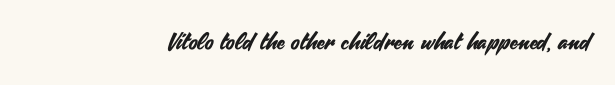
Q: Is the text italic (slanted)? A: Yes.
Q: Is the text underlined? A: No.
Q: How is the paragraph aligned? A: Right-aligned.
Q: Is the spacing between letters normal or unusually wide? A: Normal.
